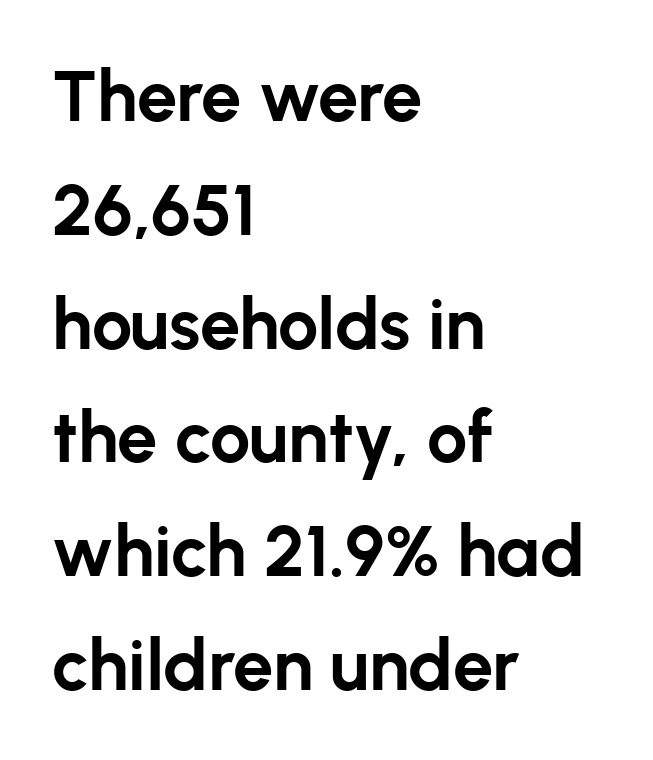
{"serif": "no", "italic": "no", "bold": "yes", "weight": "bold", "width": "normal", "stroke_contrast": "low", "x_height": "medium", "monospaced": "no", "underline": "no", "align": "left", "line_spacing": "normal", "line_spacing_ratio": 1.58, "letter_spacing": "normal", "letter_spacing_em": 0.0, "glyph_px": 72}
